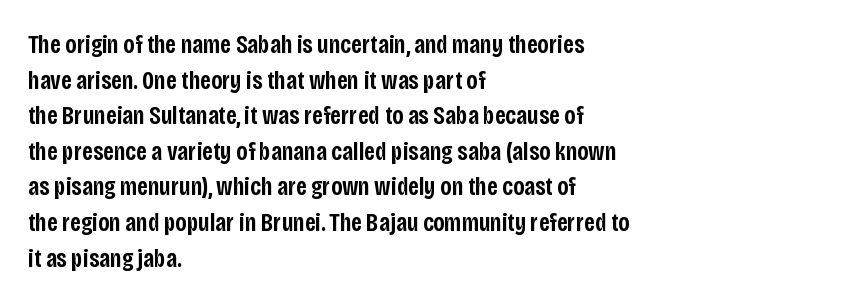
{"italic": "no", "bold": "semi", "underline": "no", "align": "left", "line_spacing": "normal", "line_spacing_ratio": 1.37, "letter_spacing": "normal", "letter_spacing_em": 0.0, "glyph_px": 26}
